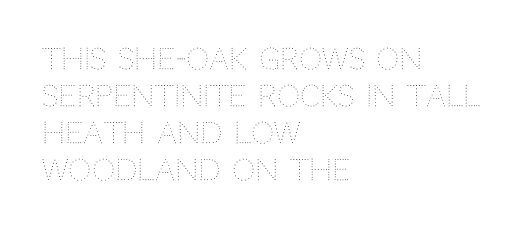
Leading matches the norm, producing a regular column. Type without underlining. The ragged edge is on the right, which tells us the setting is flush left. This is roman type, the default non-slanted kind. Each letter keeps its own natural width here, so spacing adapts to shape. Words appear dense and cohesive because spacing is normal.
